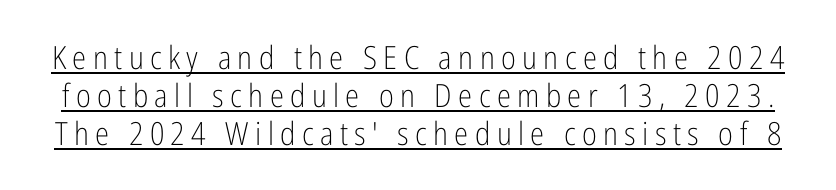
The image shows 32 px light, condensed sans-serif type, upright; set line spacing 1.19x, unusually wide letter spacing (+0.2 em), underlined; low stroke contrast and a medium x-height.
